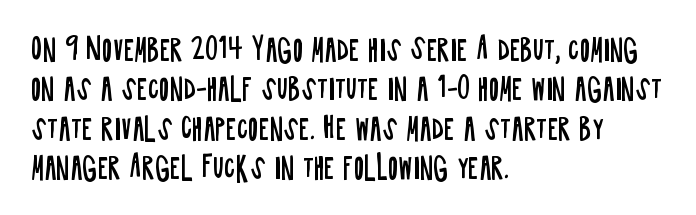
Vertical spacing — default. When letters stand straight like this, we call the style roman or upright. The line texture is even and compact thanks to regular tracking. Each row of text sits above clean, open space. Weight: regular or lighter.
